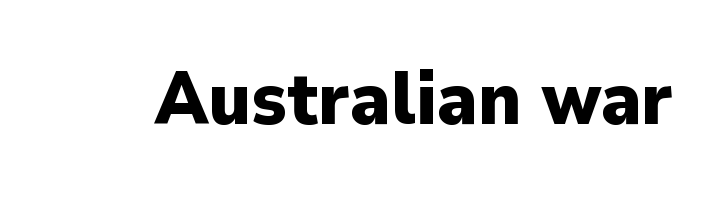
The image shows 74 px heavy sans-serif type, upright; set normal letter spacing, not underlined; low stroke contrast and a medium x-height.
